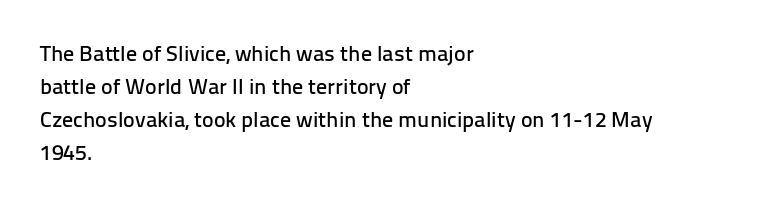
A clean baseline with only descenders dipping below it. Standard letterfit; no display-style spreading of the glyphs. Notice how descenders clear the ascenders below comfortably — that's standard leading. It's the straight-up-and-down kind of type. Does the copy run flush right? No — it runs flush left.
